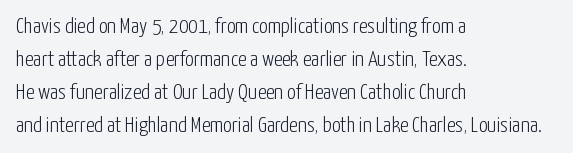
The image shows 22 px text type, upright; set left-aligned, normal line spacing (1.5x), normal letter spacing, not underlined.
